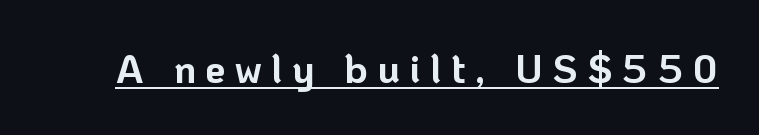
The image shows 40 px bold sans-serif type, upright; set unusually wide letter spacing (+0.24 em), underlined; low stroke contrast and a medium x-height.
